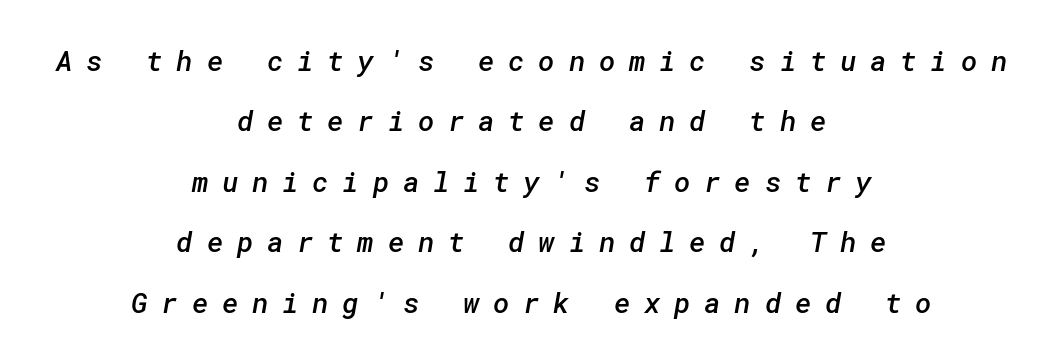
{"serif": "no", "bold": "semi", "weight": "semibold", "width": "normal", "stroke_contrast": "low", "x_height": "medium", "underline": "no", "align": "center", "line_spacing": "loose", "line_spacing_ratio": 2.16, "letter_spacing": "wide", "letter_spacing_em": 0.49, "glyph_px": 28}
